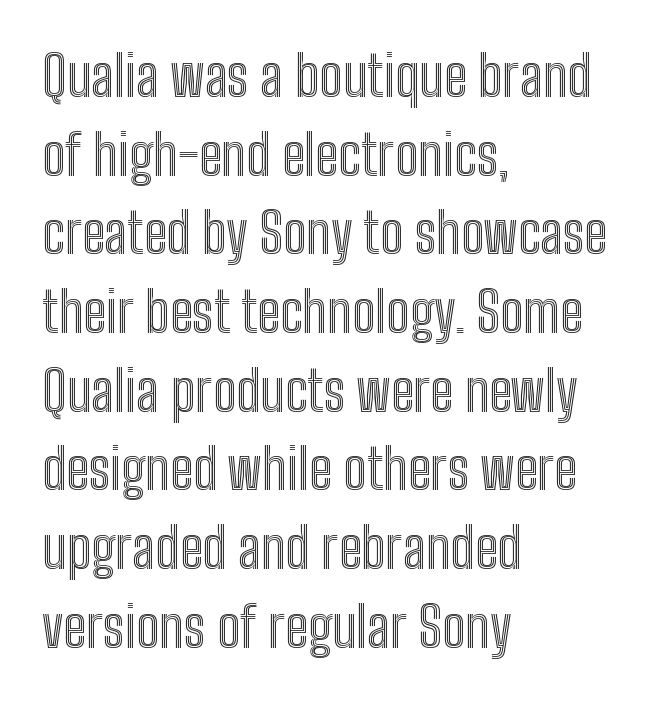
The image shows 55 px condensed type, upright; set left-aligned, normal line spacing (1.43x), normal letter spacing, not underlined; a medium x-height.
